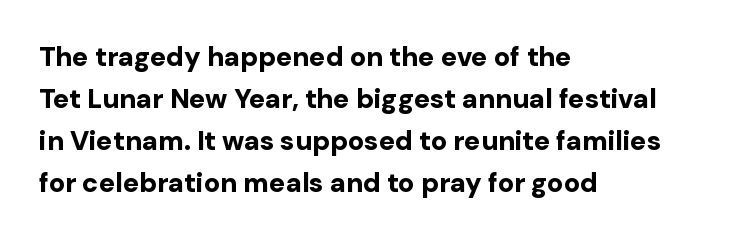
The face used here has the dense, thick strokes of a bold. Students, observe: this is what conventionally led text looks like. Notice how the stems are strictly vertical — no italics here. The setting favours the left margin, as ordinary paragraphs usually do.
